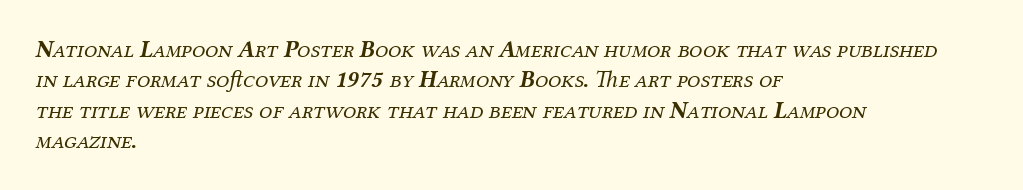
{"italic": "yes", "lean": "right", "slant_degrees": 12, "bold": "no", "underline": "no", "align": "left", "line_spacing": "normal", "line_spacing_ratio": 1.27, "letter_spacing": "normal", "letter_spacing_em": 0.0, "glyph_px": 24}
